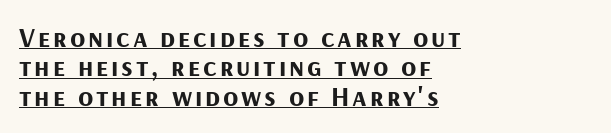
The paragraph has a hard left edge and a soft right edge. Emphasis by weight is at full strength: bold. Look at the bottom of the vertical strokes: they stop flat, with no serifs. Do the characters align in a grid? No, the font is proportional.
